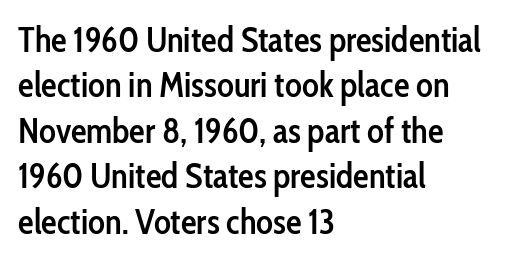
Q: Is the text bold? A: Semi-bold.
Q: Is the text italic (slanted)? A: No, it is upright.
Q: Is the typeface a serif or a sans-serif typeface? A: Sans-serif.
Q: Is the text underlined? A: No.
Q: How is the paragraph aligned? A: Left-aligned.
Q: Is the spacing between letters normal or unusually wide? A: Normal.
Q: Is the spacing between lines tight, normal or loose? A: Normal.
Q: Width (condensed, normal, or wide)? A: Condensed.
Q: Stroke contrast? A: Low.
Q: x-height? A: Medium.
Q: Monospaced? A: No.
